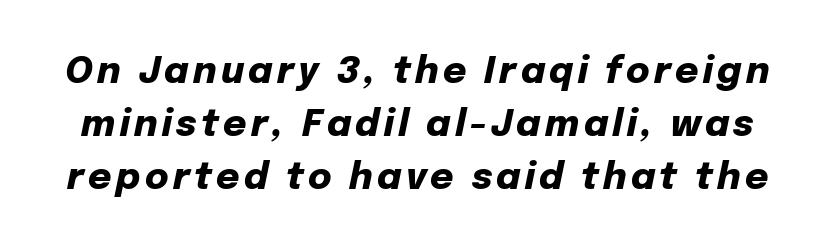
Type without underlining. I'd describe the lettering as bold — thick and assertive. Successive baselines arrive at the customary interval. Spacing verdict: proportional, widths tailored to each character.
